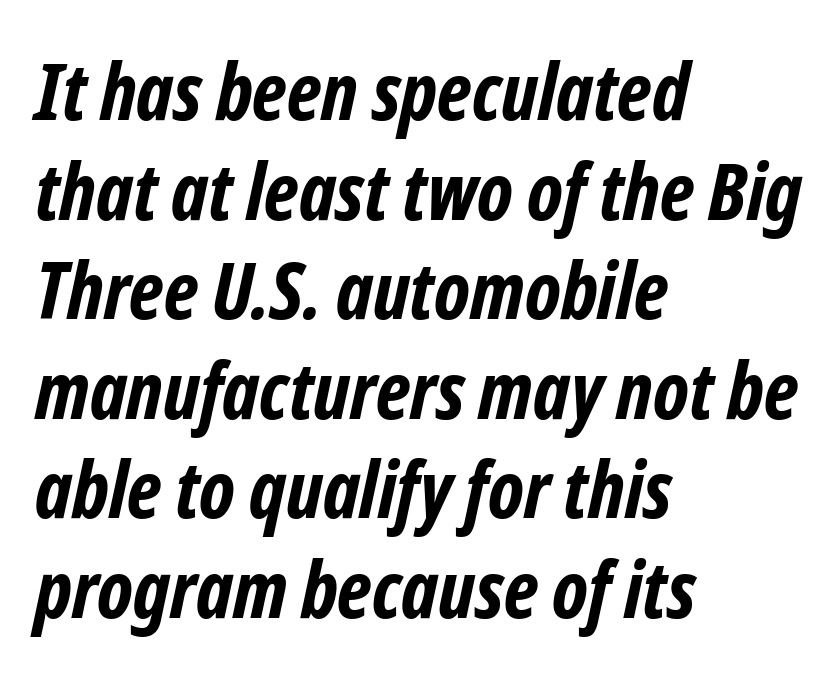
{"serif": "no", "bold": "yes", "weight": "bold", "width": "condensed", "stroke_contrast": "low", "x_height": "medium", "monospaced": "no", "underline": "no", "align": "left", "line_spacing": "normal", "line_spacing_ratio": 1.26, "letter_spacing": "normal", "letter_spacing_em": 0.0, "glyph_px": 79}
